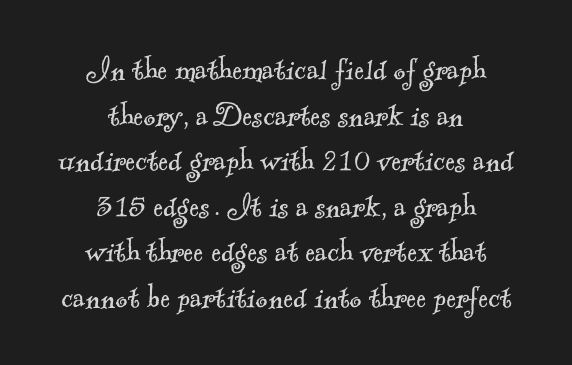
Q: Is the text bold? A: No.
Q: Is the typeface a serif or a sans-serif typeface? A: Serif.
Q: Is the text underlined? A: No.
Q: How is the paragraph aligned? A: Centered.
Q: Is the spacing between letters normal or unusually wide? A: Normal.
Q: Width (condensed, normal, or wide)? A: Normal.
Q: x-height? A: Small.
Q: Monospaced? A: No.
